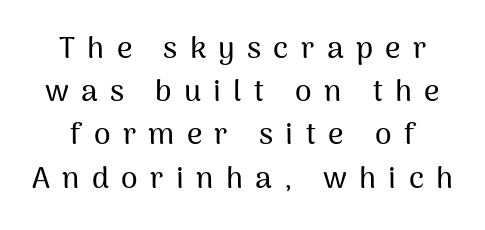
The image shows 30 px sans-serif type, upright; set centered, normal line spacing (1.44x), unusually wide letter spacing (+0.41 em), not underlined; medium stroke contrast and a medium x-height.
